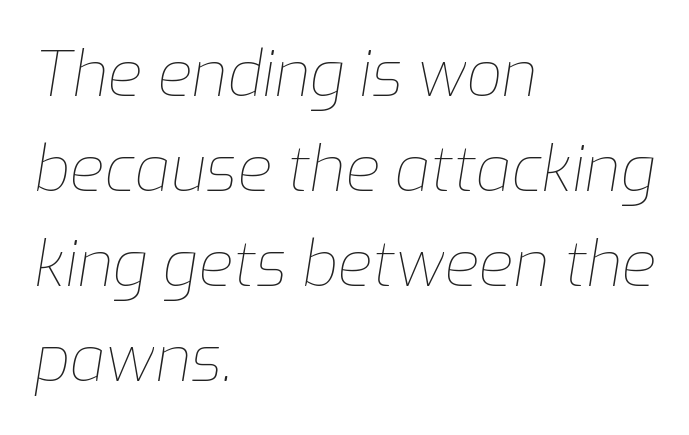
Q: Is the text bold? A: No.
Q: Is the text italic (slanted)? A: Yes, it leans right by about 9 degrees.
Q: Is the text underlined? A: No.
Q: How is the paragraph aligned? A: Left-aligned.
Q: Is the spacing between letters normal or unusually wide? A: Normal.
Q: Is the spacing between lines tight, normal or loose? A: Normal.
Q: Width (condensed, normal, or wide)? A: Normal.
Q: Stroke contrast? A: Low.
Q: x-height? A: Medium.
Q: Monospaced? A: No.
